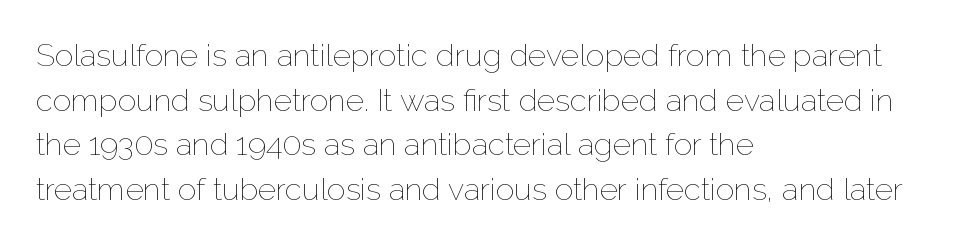
{"italic": "no", "bold": "no", "weight": "thin", "width": "normal", "stroke_contrast": "low", "x_height": "medium", "monospaced": "no", "underline": "no", "align": "left", "line_spacing": "normal", "line_spacing_ratio": 1.44, "letter_spacing": "normal", "letter_spacing_em": 0.0, "glyph_px": 31}
